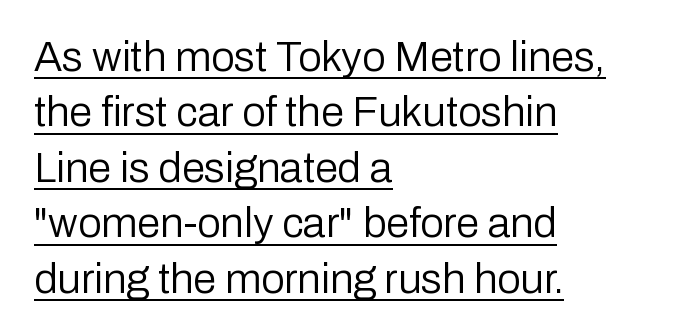
The image shows 42 px regular-weight sans-serif type, upright; set left-aligned, normal line spacing (1.32x), normal letter spacing, underlined; low stroke contrast and a medium x-height.
